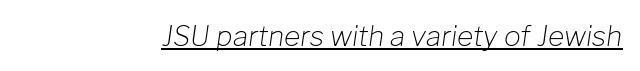
The image shows 28 px light type, italic (leaning right); set normal letter spacing, underlined; low stroke contrast and a medium x-height.
